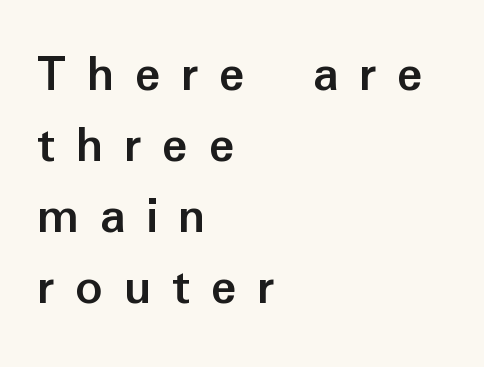
The image shows 53 px semibold sans-serif type, upright; set left-aligned, normal line spacing (1.34x), unusually wide letter spacing (+0.39 em), not underlined; low stroke contrast and a medium x-height.
